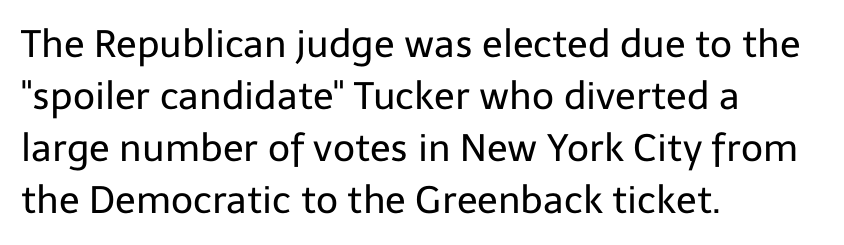
The image shows 38 px regular-weight sans-serif type, upright; set left-aligned, normal line spacing (1.37x), normal letter spacing, not underlined; low stroke contrast and a medium x-height.
